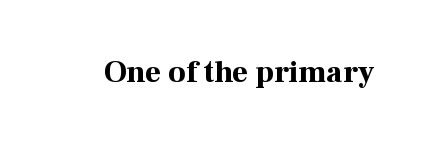
The image shows 31 px bold serif type, upright; set normal letter spacing, not underlined; high stroke contrast and a medium x-height.
